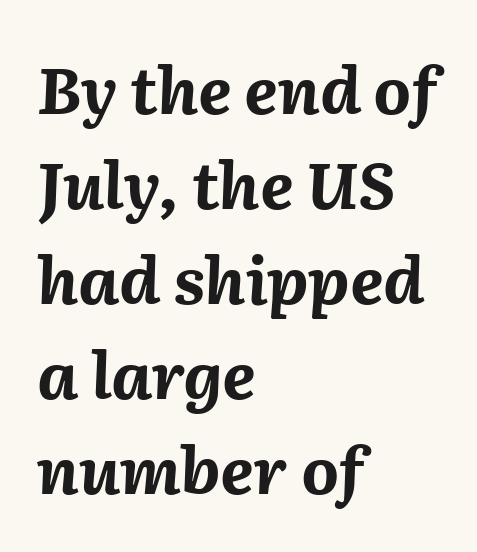
The image shows 65 px bold type, italic (leaning right); set left-aligned, normal line spacing (1.46x), normal letter spacing, not underlined; medium stroke contrast and a medium x-height.
